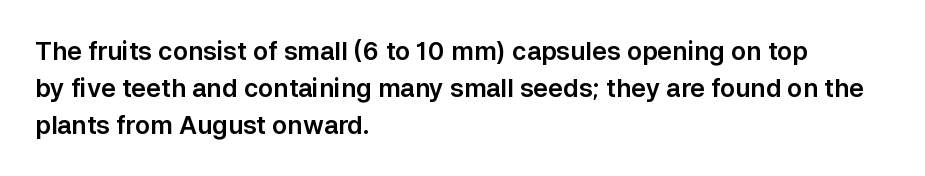
The space beneath each line is pristine and unruled. Compared with typical paragraphs, the rows here are spaced about the same. Notice how the passage keeps a crisp vertical edge on the left only. Short note: letters normally spaced.
